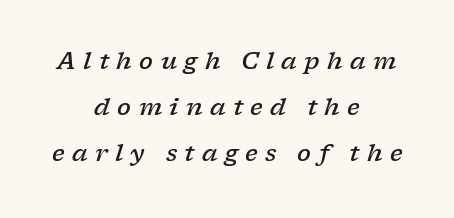
The image shows 23 px text type, italic (leaning right); set centered, loose line spacing (1.99x), unusually wide letter spacing (+0.32 em), not underlined.
